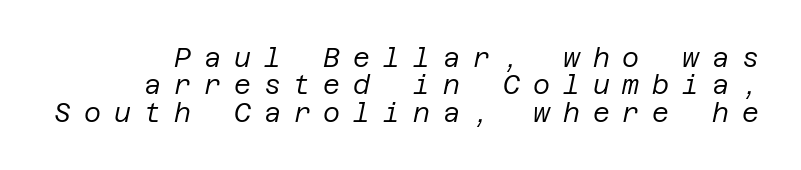
The image shows 26 px text type, italic (leaning right); set tight line spacing (1.05x), unusually wide letter spacing (+0.5 em), not underlined.
